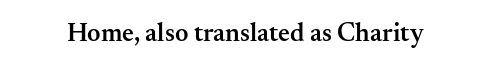
The image shows 26 px text type, upright; set normal letter spacing, not underlined.
